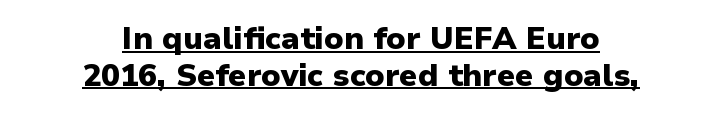
You can see a thin bar hugging the bottom of the glyphs. The text was rendered using a sans face with plain stroke endings. Looks like regular typesetting: each glyph gets only the width it needs. Posture: upright roman. Each word holds together tightly as a unit, with standard inter-letter gaps.
